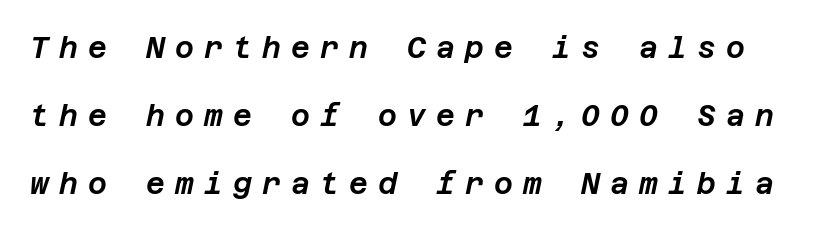
Letters rest on an invisible, unmarked baseline. The face used here is rendered with a markedly widened letterfit. Quick note: interline space is abundant. Slant detected: the letters are inclined.
